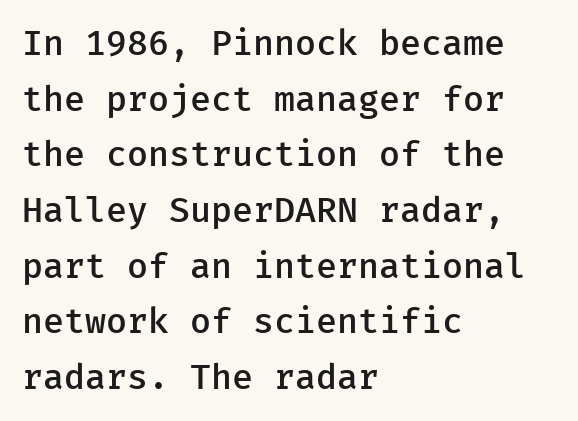
The image shows 35 px semibold sans-serif type, upright; set left-aligned, normal line spacing (1.59x), normal letter spacing, not underlined; low stroke contrast and a medium x-height.
